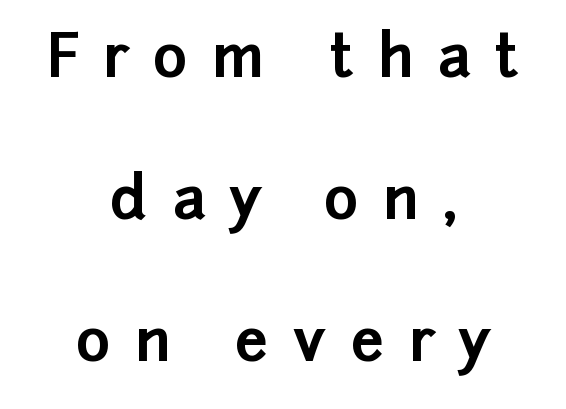
The image shows 59 px bold sans-serif type, upright; set centered, loose line spacing (2.41x), unusually wide letter spacing (+0.41 em), not underlined; low stroke contrast and a medium x-height.
